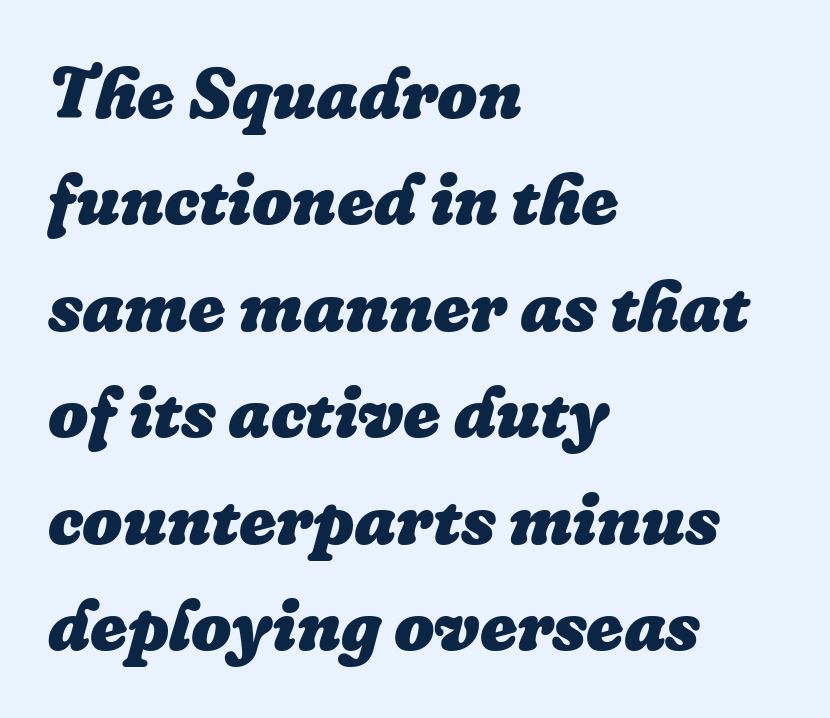
{"italic": "yes", "lean": "right", "slant_degrees": 16, "bold": "yes", "weight": "heavy", "width": "normal", "stroke_contrast": "low", "x_height": "medium", "monospaced": "no", "underline": "no", "align": "left", "line_spacing": "normal", "line_spacing_ratio": 1.5, "letter_spacing": "normal", "letter_spacing_em": 0.0, "glyph_px": 71}
